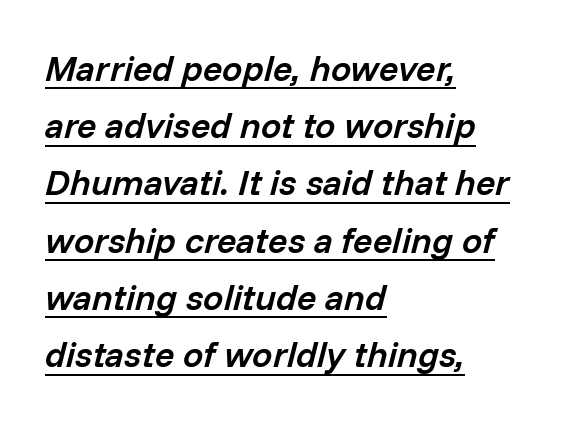
Q: Is the text bold? A: Semi-bold.
Q: Is the text italic (slanted)? A: Yes, it leans right by about 14 degrees.
Q: Is the text underlined? A: Yes.
Q: How is the paragraph aligned? A: Left-aligned.
Q: Is the spacing between letters normal or unusually wide? A: Normal.
Q: Is the spacing between lines tight, normal or loose? A: Normal.
Q: Width (condensed, normal, or wide)? A: Normal.
Q: Stroke contrast? A: Low.
Q: x-height? A: Medium.
Q: Monospaced? A: No.
